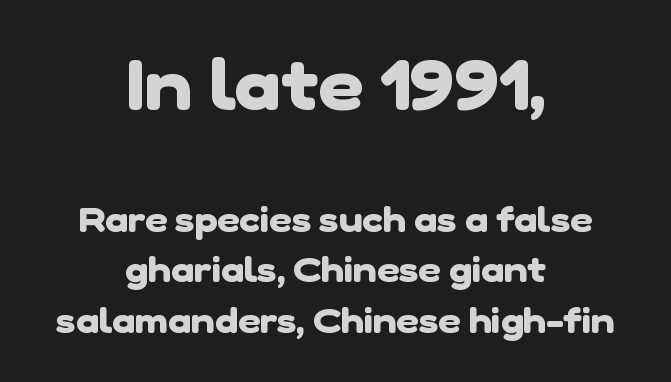
Heavy-handed strokes throughout: this text is bold. Regarding serifs, this sample does without them. Varying glyph widths throughout — classic text-font behaviour. These lines keep a tight, regular rhythm from letter to letter.
